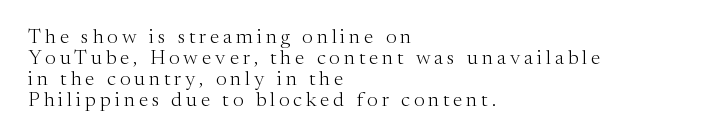
Q: Is the text bold? A: No.
Q: Is the text italic (slanted)? A: No, it is upright.
Q: Is the text underlined? A: No.
Q: How is the paragraph aligned? A: Left-aligned.
Q: Is the spacing between letters normal or unusually wide? A: Unusually wide.
Q: Is the spacing between lines tight, normal or loose? A: Tight.
